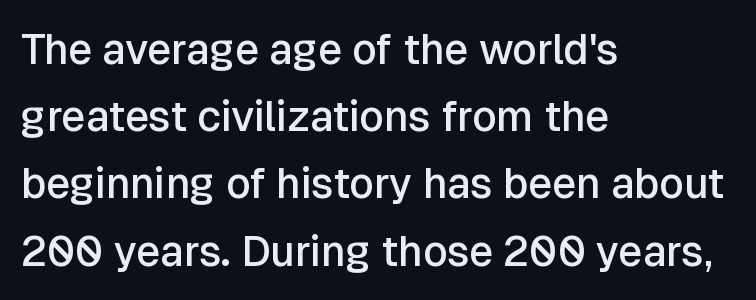
The image shows 42 px semibold sans-serif type, upright; set left-aligned, normal line spacing (1.6x), normal letter spacing, not underlined; low stroke contrast and a medium x-height.
